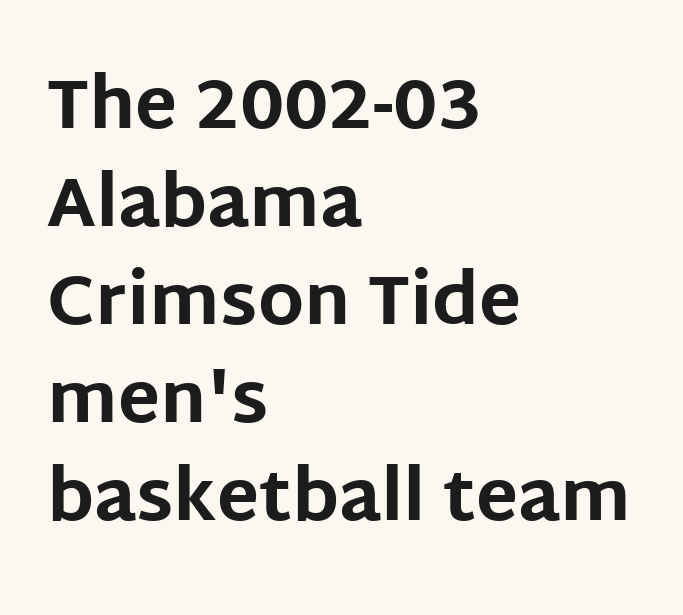
Every character sits straight up, as roman type does. The space beneath each line is pristine and unruled. You could not count columns in this text — the font is proportionally spaced. Nothing sits at the stroke ends, so this counts as sans-serif. The font is running at its bold setting.
